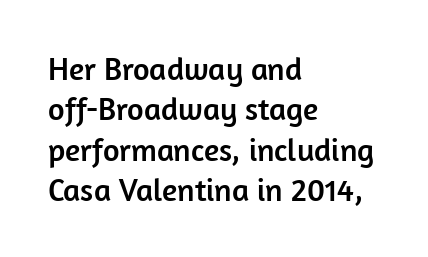
The image shows 32 px sans-serif type, upright; set left-aligned, normal line spacing (1.26x), normal letter spacing, not underlined; low stroke contrast and a medium x-height.
